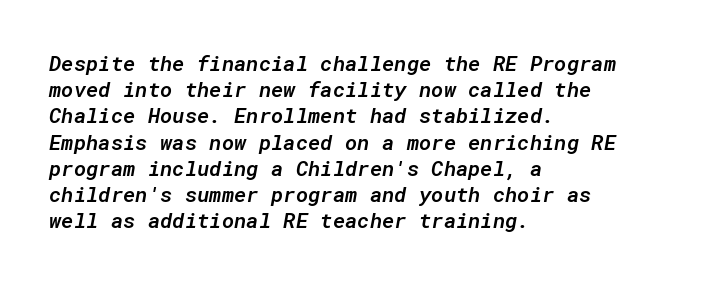
{"italic": "yes", "lean": "right", "slant_degrees": 10, "bold": "semi", "underline": "no", "align": "left", "line_spacing": "normal", "line_spacing_ratio": 1.25, "letter_spacing": "normal", "letter_spacing_em": 0.0, "glyph_px": 21}
